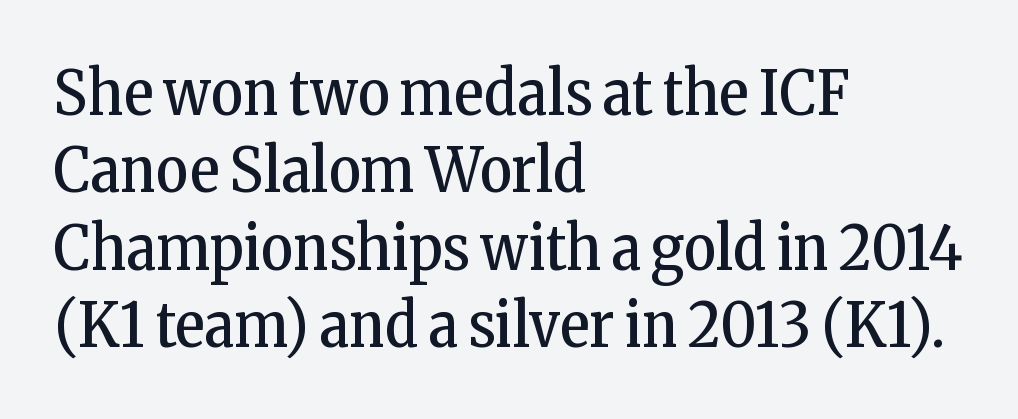
Q: Is the text bold? A: No.
Q: Is the text italic (slanted)? A: No, it is upright.
Q: Is the typeface a serif or a sans-serif typeface? A: Serif.
Q: Is the text underlined? A: No.
Q: How is the paragraph aligned? A: Left-aligned.
Q: Is the spacing between letters normal or unusually wide? A: Normal.
Q: Is the spacing between lines tight, normal or loose? A: Normal.
Q: Width (condensed, normal, or wide)? A: Condensed.
Q: Stroke contrast? A: Low.
Q: x-height? A: Medium.
Q: Monospaced? A: No.
